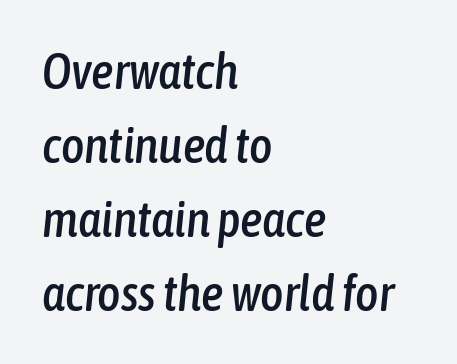
Look at the tracking — it's just the regular setting, nothing added. Alignment: flush left. Quick note: interline space is typical. The specimen omits any rule beneath the text block's lines. When letters slant like this, we call the style italic.
